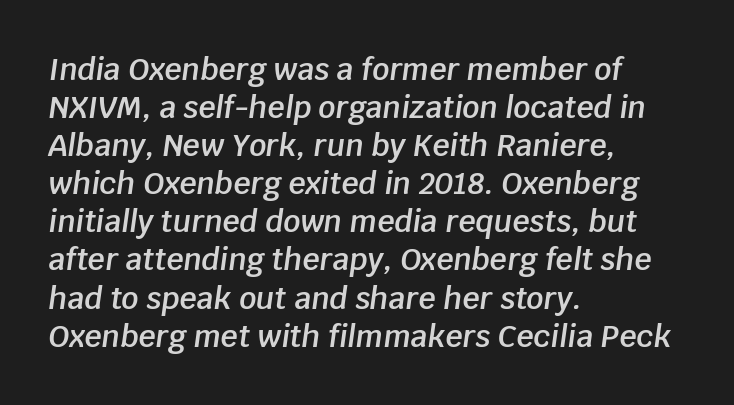
The image shows 30 px semibold type, italic (leaning right); set left-aligned, normal line spacing (1.27x), normal letter spacing, not underlined; low stroke contrast and a large x-height.
